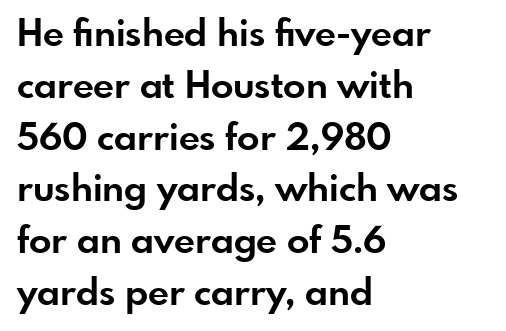
The image shows 37 px bold sans-serif type, upright; set left-aligned, normal line spacing (1.4x), normal letter spacing, not underlined; low stroke contrast and a small x-height.
